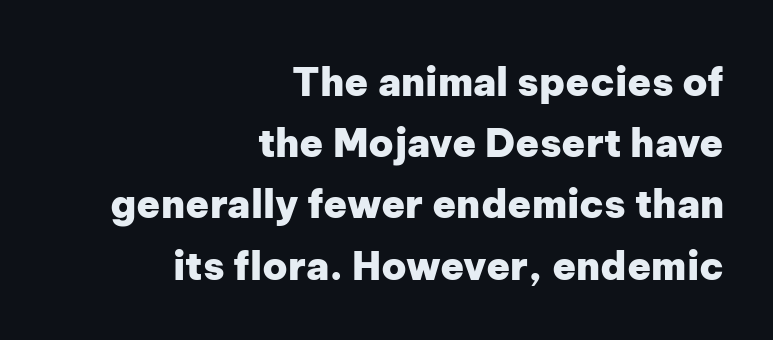
{"serif": "no", "italic": "no", "bold": "yes", "weight": "heavy", "width": "normal", "stroke_contrast": "low", "x_height": "medium", "monospaced": "no", "underline": "no", "align": "right", "line_spacing": "normal", "line_spacing_ratio": 1.57, "letter_spacing": "normal", "letter_spacing_em": 0.0, "glyph_px": 39}
